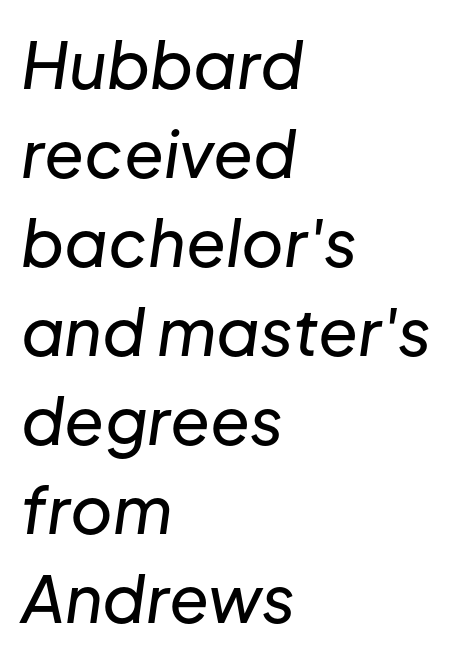
{"italic": "yes", "lean": "right", "slant_degrees": 8, "width": "normal", "stroke_contrast": "low", "x_height": "medium", "monospaced": "no", "underline": "no", "align": "left", "line_spacing": "normal", "line_spacing_ratio": 1.37, "letter_spacing": "normal", "letter_spacing_em": 0.0, "glyph_px": 65}
